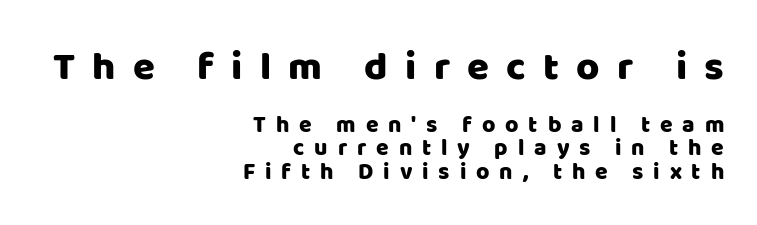
Q: Is the text italic (slanted)? A: No, it is upright.
Q: Is the typeface a serif or a sans-serif typeface? A: Sans-serif.
Q: Is the text underlined? A: No.
Q: How is the paragraph aligned? A: Right-aligned.
Q: Is the spacing between letters normal or unusually wide? A: Unusually wide.
Q: Is the spacing between lines tight, normal or loose? A: Tight.
Q: Which block of text is set in a larger size, the first (top) or the second (bottom)? A: The first (top) one.
Q: Width (condensed, normal, or wide)? A: Normal.
Q: Stroke contrast? A: Low.
Q: x-height? A: Large.
Q: Monospaced? A: No.
